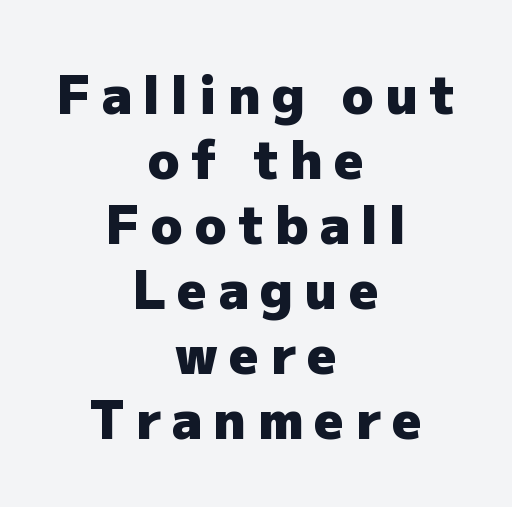
Look at the bottom of the vertical strokes: they stop flat, with no serifs. The passage shown is emphatically bold. A typesetter would mark this as roman, not italic. Spacing between characters has been opened up far beyond the box default.
